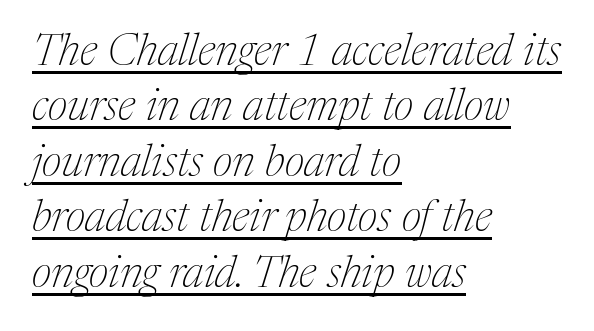
Q: Is the text bold? A: No.
Q: Is the text italic (slanted)? A: Yes, it leans right by about 17 degrees.
Q: Is the typeface a serif or a sans-serif typeface? A: Serif.
Q: Is the text underlined? A: Yes.
Q: How is the paragraph aligned? A: Left-aligned.
Q: Is the spacing between letters normal or unusually wide? A: Normal.
Q: Is the spacing between lines tight, normal or loose? A: Normal.
Q: Width (condensed, normal, or wide)? A: Normal.
Q: Stroke contrast? A: Medium.
Q: x-height? A: Medium.
Q: Monospaced? A: No.
